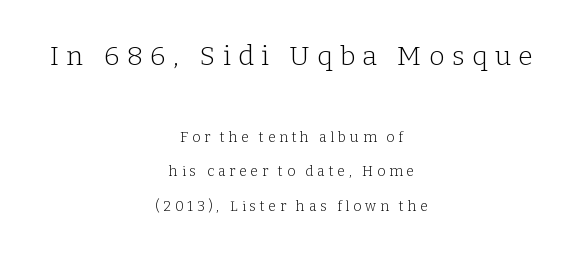
{"italic": "no", "bold": "no", "underline": "no", "align": "center", "line_spacing": "loose", "line_spacing_ratio": 2.48, "letter_spacing": "wide", "letter_spacing_em": 0.27, "larger_block": "first", "size_ratio": 1.93, "glyph_px": 27}
